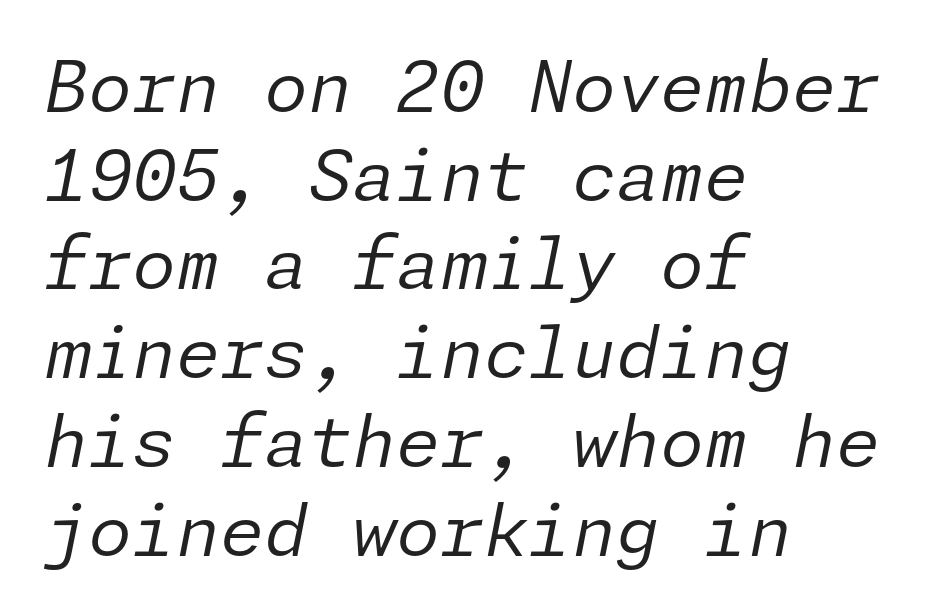
A quiet, ordinary-to-light weight characterises the typeface. Standard letterfit; no display-style spreading of the glyphs. The letters are slanted; this is an italic face. Evenly set lines give the paragraph a standard silhouette. Has an underline been added? It has not.
